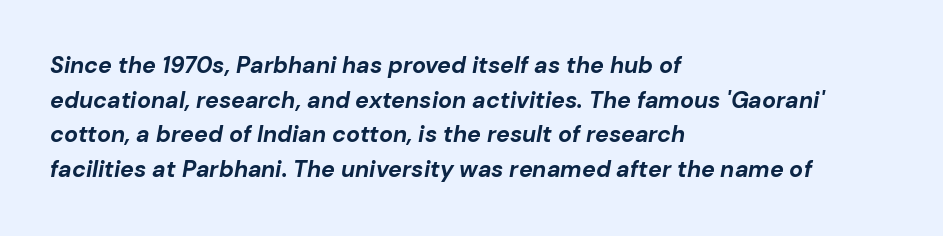
{"italic": "yes", "lean": "right", "slant_degrees": 10, "bold": "yes", "underline": "no", "align": "left", "line_spacing": "normal", "line_spacing_ratio": 1.51, "letter_spacing": "normal", "letter_spacing_em": 0.0, "glyph_px": 23}
